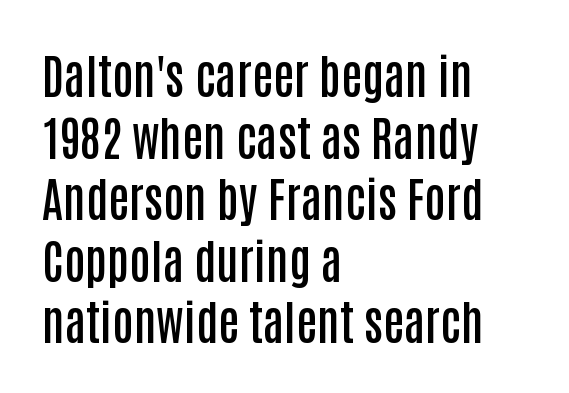
{"serif": "no", "italic": "no", "bold": "semi", "weight": "semibold", "width": "condensed", "stroke_contrast": "low", "x_height": "large", "monospaced": "no", "underline": "no", "align": "left", "line_spacing": "normal", "line_spacing_ratio": 1.31, "letter_spacing": "normal", "letter_spacing_em": 0.0, "glyph_px": 47}
